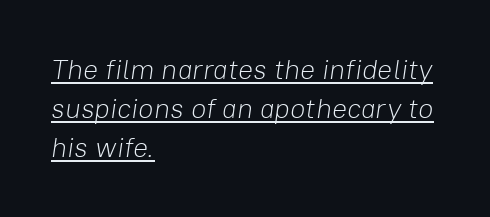
The image shows 28 px light type, italic (leaning right); set left-aligned, normal line spacing (1.4x), normal letter spacing, underlined; low stroke contrast and a medium x-height.
